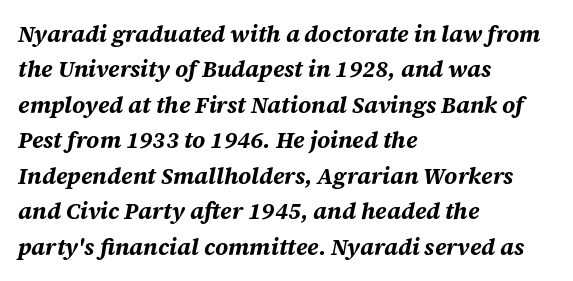
The image shows 23 px bold type, italic (leaning right); set left-aligned, normal line spacing (1.54x), normal letter spacing, not underlined.
